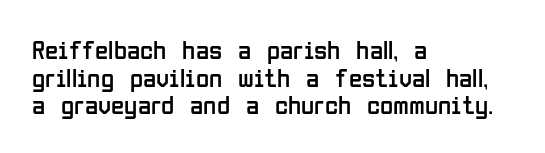
{"italic": "no", "bold": "no", "underline": "no", "align": "left", "line_spacing": "tight", "line_spacing_ratio": 1.02, "letter_spacing": "normal", "letter_spacing_em": 0.0, "glyph_px": 27}
